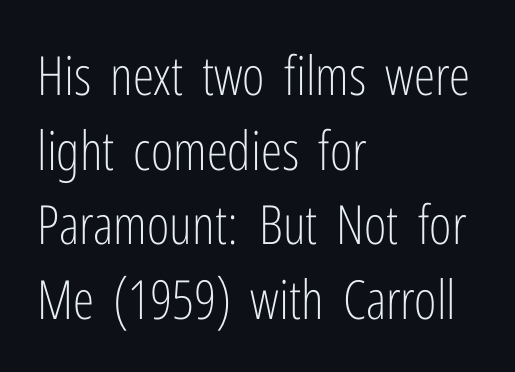
{"serif": "no", "italic": "no", "bold": "no", "weight": "light", "width": "condensed", "stroke_contrast": "low", "x_height": "medium", "monospaced": "no", "underline": "no", "align": "left", "line_spacing": "normal", "line_spacing_ratio": 1.38, "letter_spacing": "normal", "letter_spacing_em": 0.0, "glyph_px": 54}
